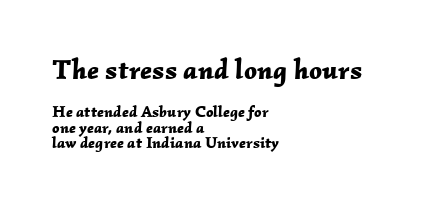
Just letters on the line, the space beneath them empty. Is there much room between lines? No — they nearly touch. I'd describe the lettering as bold — thick and assertive. The lines are quadded left. You could not count columns in this text — the font is proportionally spaced. The passage shown has conventional tracking throughout.
